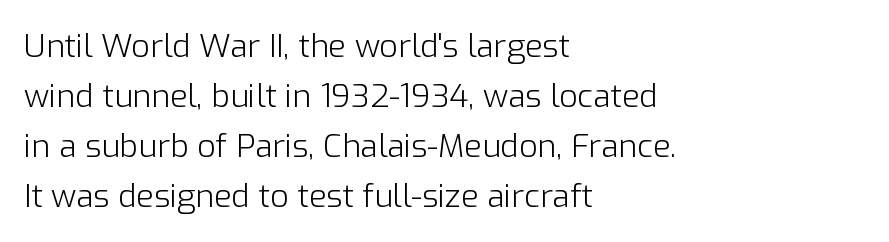
Q: Is the text bold? A: No.
Q: Is the text italic (slanted)? A: No, it is upright.
Q: Is the typeface a serif or a sans-serif typeface? A: Sans-serif.
Q: Is the text underlined? A: No.
Q: How is the paragraph aligned? A: Left-aligned.
Q: Is the spacing between letters normal or unusually wide? A: Normal.
Q: Is the spacing between lines tight, normal or loose? A: Normal.
Q: Width (condensed, normal, or wide)? A: Normal.
Q: Stroke contrast? A: Low.
Q: x-height? A: Medium.
Q: Monospaced? A: No.
